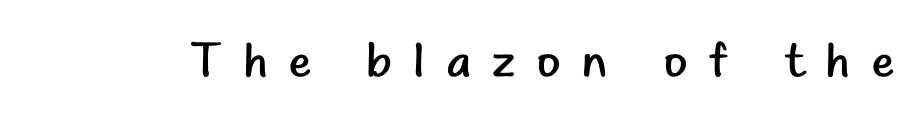
Q: Is the text bold? A: No.
Q: Is the text italic (slanted)? A: No, it is upright.
Q: Is the typeface a serif or a sans-serif typeface? A: Sans-serif.
Q: Is the text underlined? A: No.
Q: Is the spacing between letters normal or unusually wide? A: Unusually wide.
Q: Width (condensed, normal, or wide)? A: Normal.
Q: Stroke contrast? A: Low.
Q: x-height? A: Small.
Q: Monospaced? A: No.
